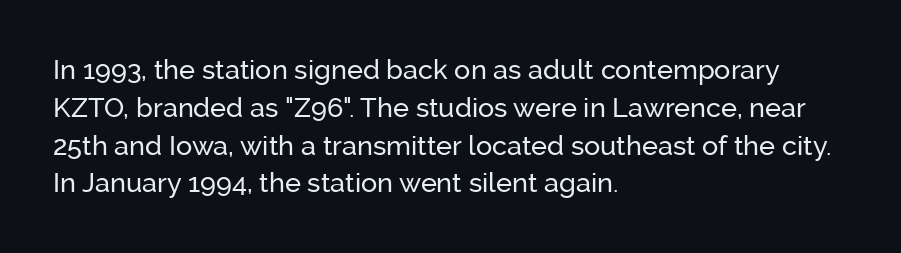
The image shows 27 px text type, upright; set left-aligned, normal line spacing (1.4x), normal letter spacing, not underlined.
